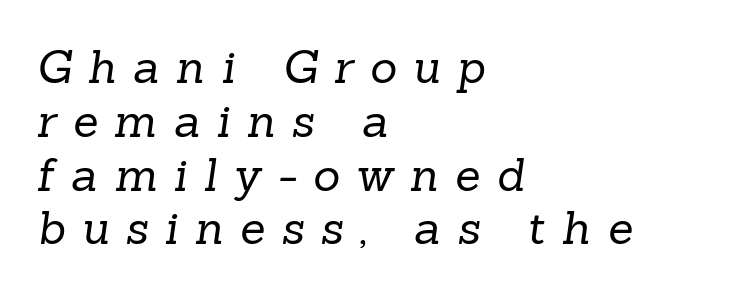
{"serif": "yes", "bold": "no", "weight": "regular", "width": "normal", "stroke_contrast": "low", "x_height": "medium", "monospaced": "no", "underline": "no", "align": "left", "line_spacing_ratio": 1.17, "letter_spacing": "wide", "letter_spacing_em": 0.36, "glyph_px": 46}
